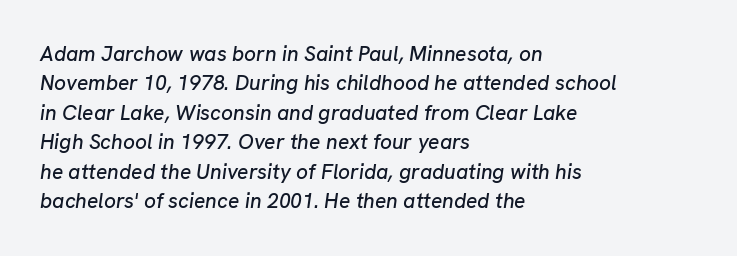
The image shows 21 px text type, italic (leaning right); set left-aligned, normal line spacing (1.4x), normal letter spacing, not underlined.
